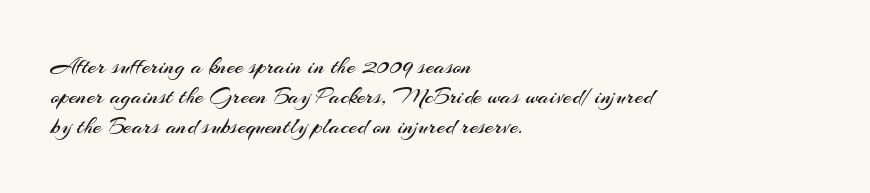
Tracking value appears to be zero — textbook default spacing. The rag falls on the right side of this text block. The face looks like a standard text weight, possibly lighter. The string is rendered with underlining switched off.
